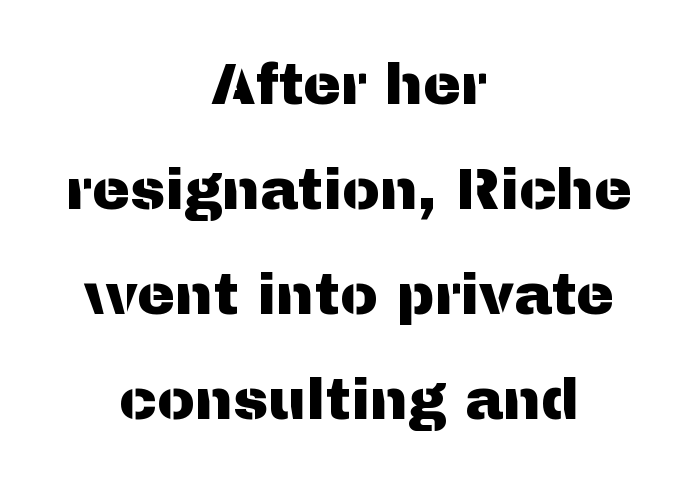
The foot of each line stays bare and open. The rendering uses natural spacing where letterforms have individual widths. The characters display no serif detailing; their extremities are plain. The font's upright variant was chosen for this text. Reading down the block, each line starts at a different indent, mirrored at its end. What stands out about the letter spacing? Nothing — it is the standard amount.
